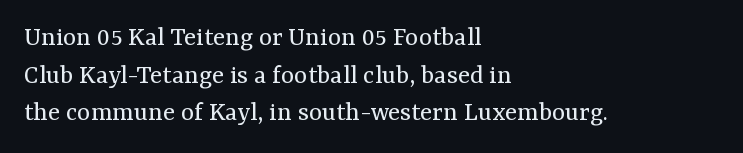
Italic: no, the glyphs are upright roman. The leading is moderate, giving the passage an even texture. No extra tracking has been applied to these lines. The area under the type is left untouched.
